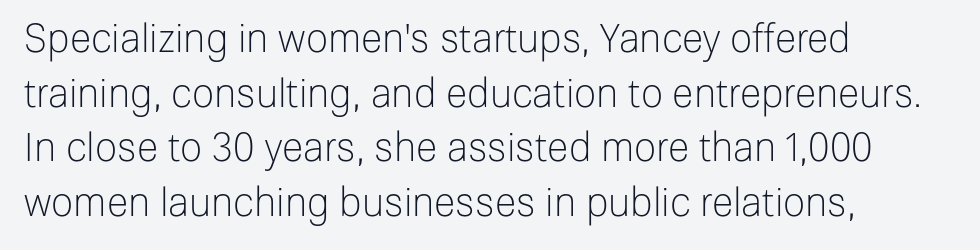
Q: Is the text bold? A: No.
Q: Is the text italic (slanted)? A: No, it is upright.
Q: Is the typeface a serif or a sans-serif typeface? A: Sans-serif.
Q: Is the text underlined? A: No.
Q: How is the paragraph aligned? A: Left-aligned.
Q: Is the spacing between letters normal or unusually wide? A: Normal.
Q: Is the spacing between lines tight, normal or loose? A: Normal.
Q: Width (condensed, normal, or wide)? A: Normal.
Q: Stroke contrast? A: Low.
Q: x-height? A: Medium.
Q: Monospaced? A: No.
